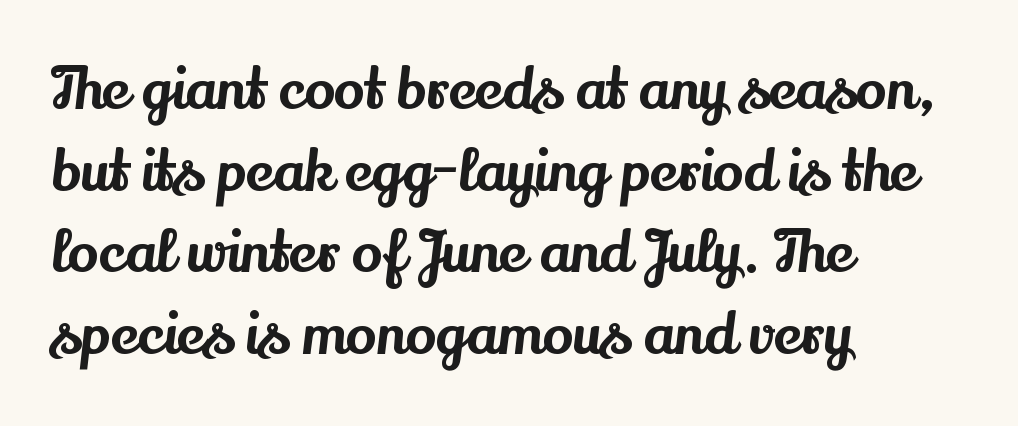
Character widths vary here, with narrow letters taking less room than wide ones. Typeset ragged right — the left edge is the straight one. Descenders hang freely into open space. Tracking value appears to be zero — textbook default spacing.
